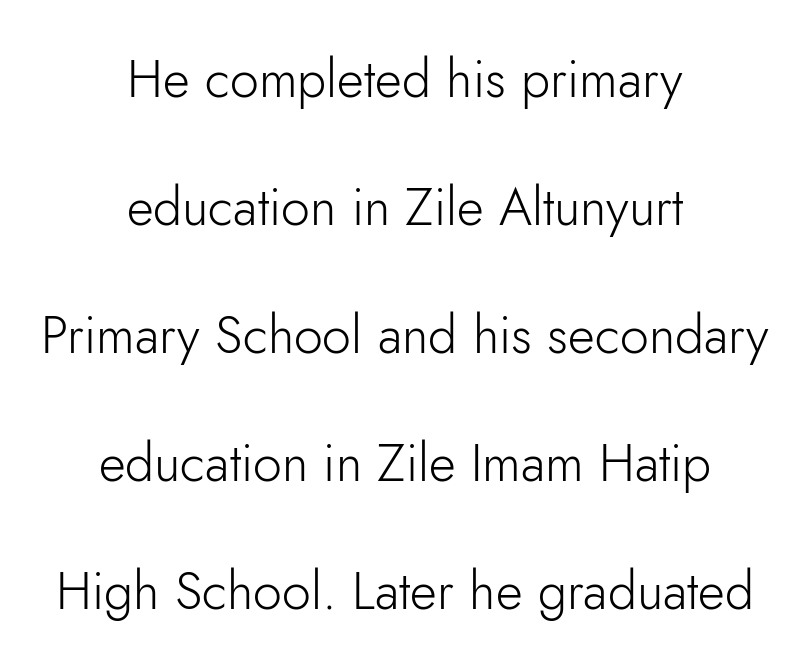
Q: Is the text bold? A: No.
Q: Is the text italic (slanted)? A: No, it is upright.
Q: Is the typeface a serif or a sans-serif typeface? A: Sans-serif.
Q: Is the text underlined? A: No.
Q: How is the paragraph aligned? A: Centered.
Q: Is the spacing between letters normal or unusually wide? A: Normal.
Q: Is the spacing between lines tight, normal or loose? A: Loose.
Q: Width (condensed, normal, or wide)? A: Normal.
Q: Stroke contrast? A: Low.
Q: x-height? A: Small.
Q: Monospaced? A: No.
